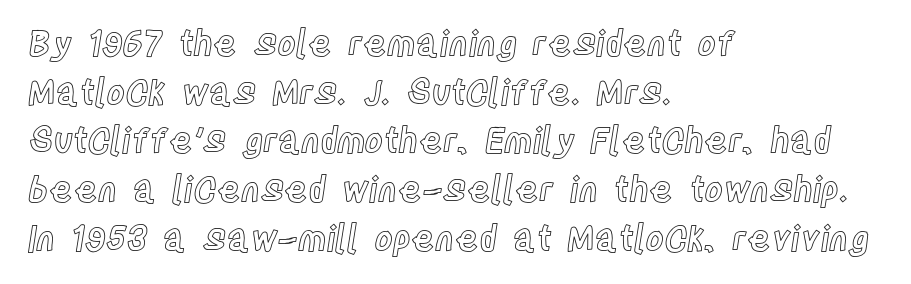
The image shows 35 px condensed type; set left-aligned, normal line spacing (1.39x), normal letter spacing, not underlined; a large x-height.
